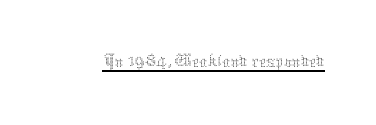
The strokes carry an ordinary text weight at most. Students, observe the line beneath the letters — that is underlining. The font's upright variant was chosen for this text. Spacing verdict: proportional, widths tailored to each character.
